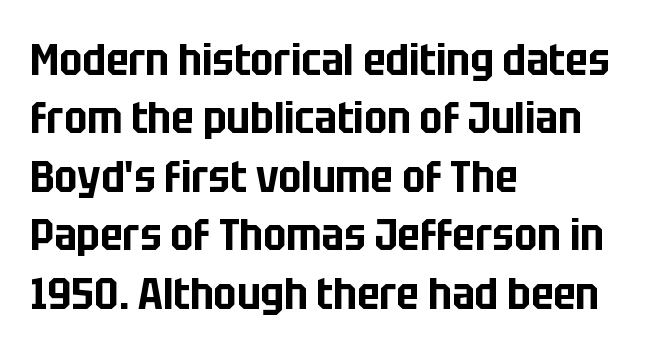
The image shows 45 px condensed sans-serif type, upright; set left-aligned, normal line spacing (1.3x), normal letter spacing, not underlined; low stroke contrast and a large x-height.
